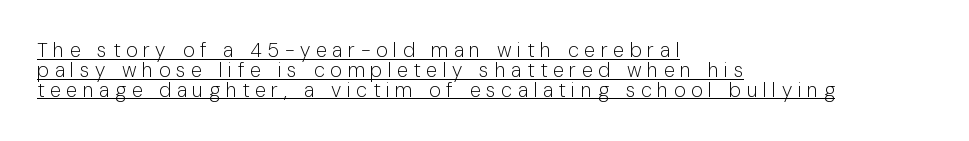
The image shows 20 px text type, upright; set left-aligned, tight line spacing (0.99x), unusually wide letter spacing (+0.28 em), underlined.
